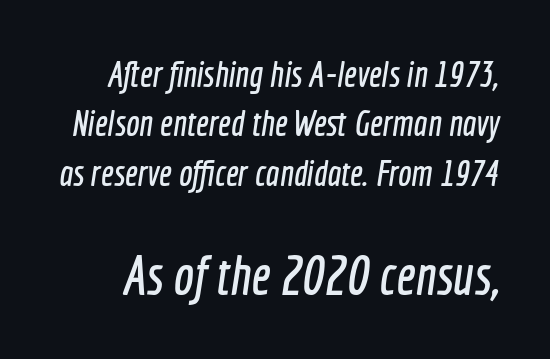
The image shows 54 px condensed sans-serif type; set normal line spacing (1.37x), normal letter spacing, not underlined; the second (bottom) block is 1.5x larger; a medium x-height.
